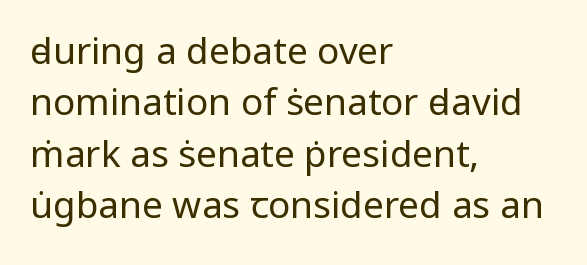
Q: Is the text bold? A: No.
Q: Is the text italic (slanted)? A: No, it is upright.
Q: Is the typeface a serif or a sans-serif typeface? A: Sans-serif.
Q: Is the text underlined? A: No.
Q: How is the paragraph aligned? A: Left-aligned.
Q: Is the spacing between letters normal or unusually wide? A: Normal.
Q: Is the spacing between lines tight, normal or loose? A: Normal.
Q: Width (condensed, normal, or wide)? A: Normal.
Q: Stroke contrast? A: Low.
Q: x-height? A: Medium.
Q: Monospaced? A: No.
